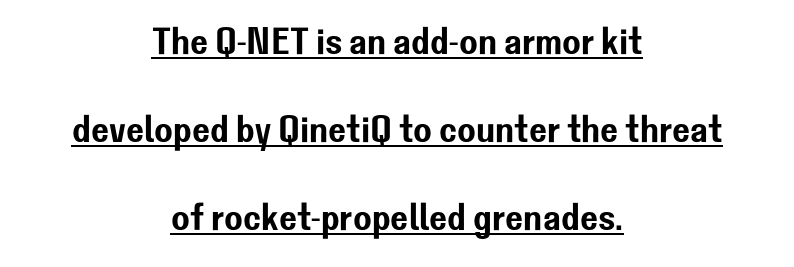
The image shows 38 px sans-serif type, upright; set centered, loose line spacing (2.32x), normal letter spacing, underlined; low stroke contrast and a medium x-height.
